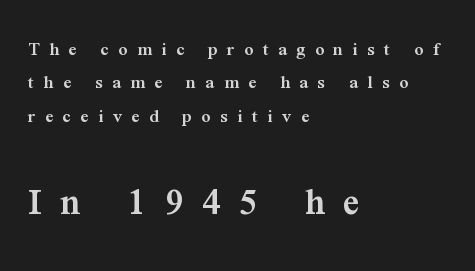
The image shows 40 px semibold serif type, upright; set left-aligned, normal line spacing (1.67x), unusually wide letter spacing (+0.47 em), not underlined; the second (bottom) block is 2.0x larger; medium stroke contrast and a medium x-height.
